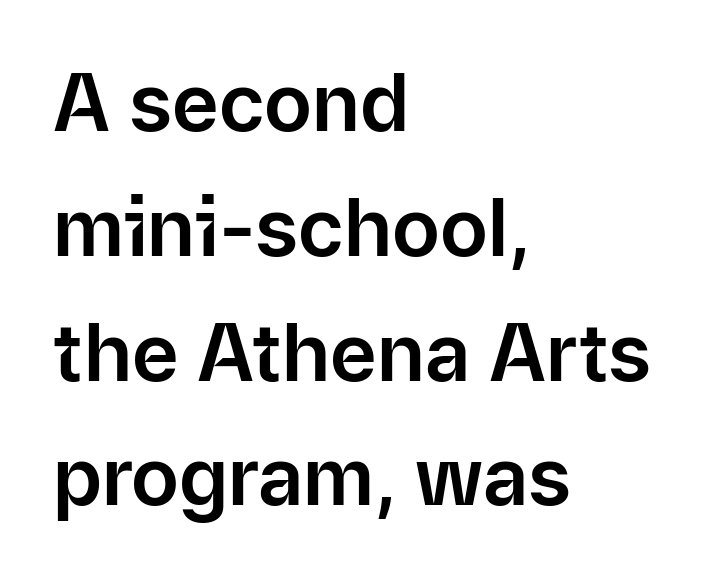
{"serif": "no", "italic": "no", "width": "normal", "stroke_contrast": "low", "x_height": "medium", "monospaced": "no", "underline": "no", "align": "left", "line_spacing": "normal", "line_spacing_ratio": 1.56, "letter_spacing": "normal", "letter_spacing_em": 0.0, "glyph_px": 80}
